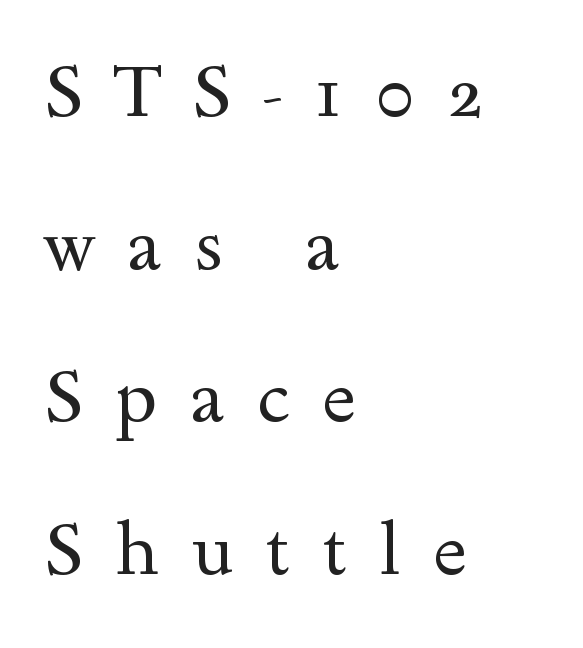
{"serif": "yes", "italic": "no", "bold": "no", "weight": "regular", "width": "wide", "x_height": "small", "monospaced": "no", "underline": "no", "align": "left", "line_spacing": "loose", "line_spacing_ratio": 2.09, "letter_spacing": "wide", "letter_spacing_em": 0.44, "glyph_px": 73}
